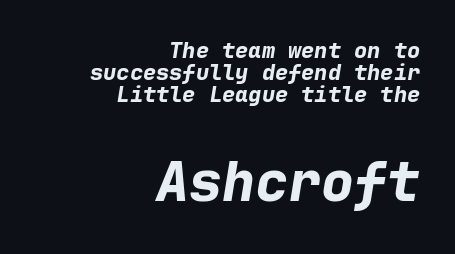
A student would notice the bottom passage is typeset larger than what precedes it. There's an unmistakable incline to the writing here. Characters follow at the spacing the type designer built in. Horizontal bands of white between lines are thin slivers. Just letters on the line, the space beneath them empty.
